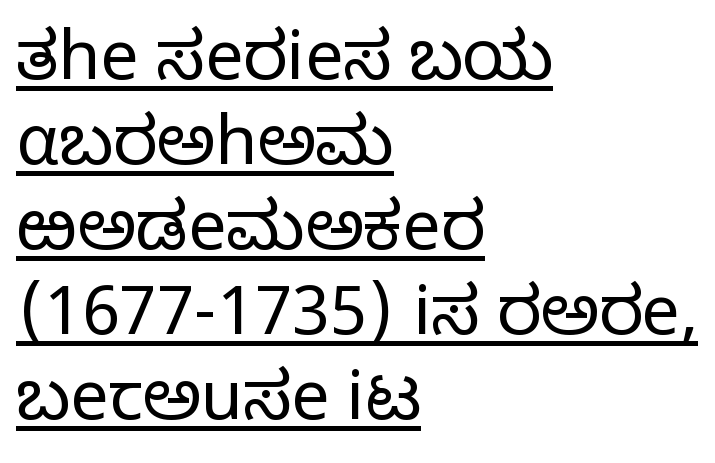
{"serif": "no", "italic": "no", "bold": "no", "weight": "light", "width": "normal", "stroke_contrast": "low", "x_height": "medium", "monospaced": "no", "underline": "yes", "align": "left", "line_spacing": "normal", "line_spacing_ratio": 1.25, "letter_spacing": "normal", "letter_spacing_em": 0.0, "glyph_px": 68}
